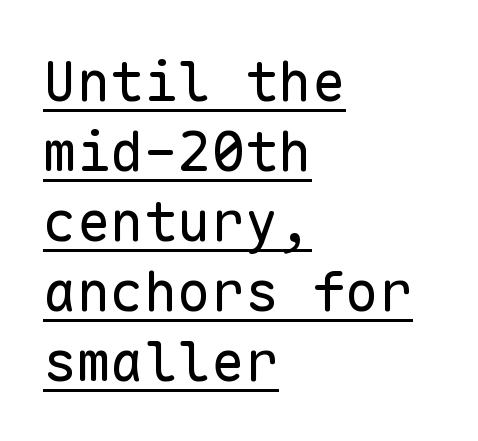
Q: Is the text bold? A: No.
Q: Is the text italic (slanted)? A: No, it is upright.
Q: Is the typeface a serif or a sans-serif typeface? A: Sans-serif.
Q: Is the text underlined? A: Yes.
Q: How is the paragraph aligned? A: Left-aligned.
Q: Is the spacing between letters normal or unusually wide? A: Normal.
Q: Is the spacing between lines tight, normal or loose? A: Normal.
Q: Width (condensed, normal, or wide)? A: Normal.
Q: Stroke contrast? A: Low.
Q: x-height? A: Medium.
Q: Monospaced? A: Yes.
